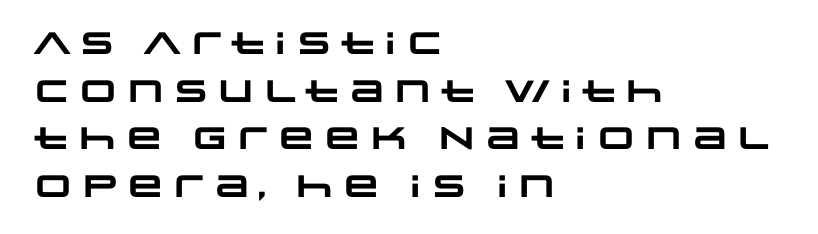
Q: Is the text bold? A: Yes.
Q: Is the typeface a serif or a sans-serif typeface? A: Sans-serif.
Q: Is the text underlined? A: No.
Q: How is the paragraph aligned? A: Left-aligned.
Q: Is the spacing between letters normal or unusually wide? A: Normal.
Q: Is the spacing between lines tight, normal or loose? A: Normal.
Q: Width (condensed, normal, or wide)? A: Wide.
Q: Stroke contrast? A: Low.
Q: x-height? A: Large.
Q: Monospaced? A: No.
